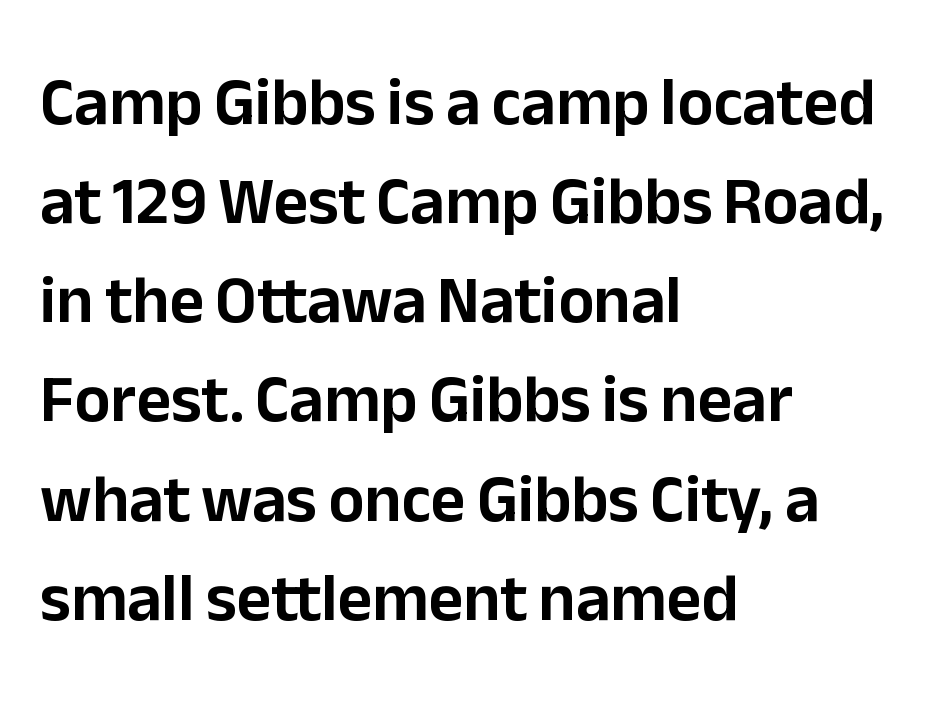
A student would call this left alignment; a typographer would say flush left, rag right. Ordinary non-slanted type is in use. Quick note: interline space is typical. The letters sit at their default tracking, neither squeezed nor spread.
